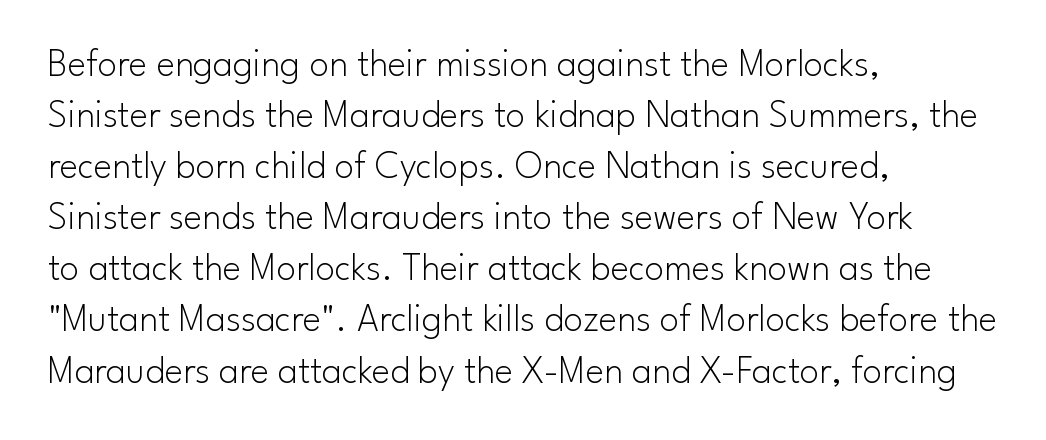
Q: Is the text bold? A: No.
Q: Is the text italic (slanted)? A: No, it is upright.
Q: Is the typeface a serif or a sans-serif typeface? A: Sans-serif.
Q: Is the text underlined? A: No.
Q: How is the paragraph aligned? A: Left-aligned.
Q: Is the spacing between letters normal or unusually wide? A: Normal.
Q: Is the spacing between lines tight, normal or loose? A: Normal.
Q: Width (condensed, normal, or wide)? A: Normal.
Q: Stroke contrast? A: Low.
Q: x-height? A: Small.
Q: Monospaced? A: No.
